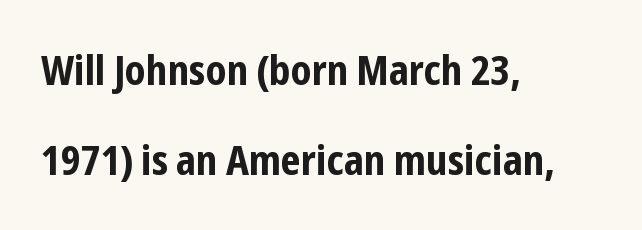
{"serif": "no", "italic": "no", "bold": "yes", "weight": "bold", "width": "condensed", "stroke_contrast": "low", "x_height": "medium", "monospaced": "no", "underline": "no", "align": "left", "line_spacing": "loose", "line_spacing_ratio": 2.2, "letter_spacing": "normal", "letter_spacing_em": 0.0, "glyph_px": 41}
